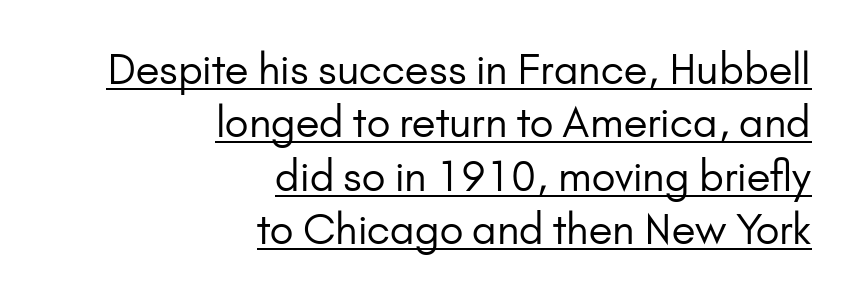
The rendered words wear a rule along their underside. Nothing heavy about these letters — not bold at all. These lines are set flush right with a ragged left edge. The glyphs in this specimen are sans serif.
